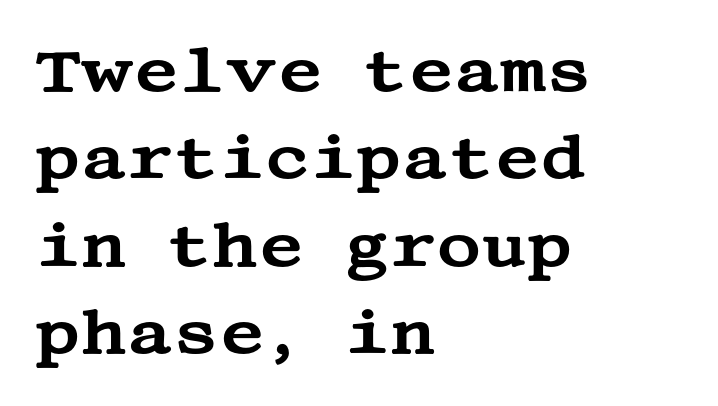
{"serif": "yes", "italic": "no", "width": "wide", "stroke_contrast": "medium", "x_height": "large", "underline": "no", "align": "left", "line_spacing": "normal", "line_spacing_ratio": 1.41, "letter_spacing": "normal", "letter_spacing_em": 0.0, "glyph_px": 62}
